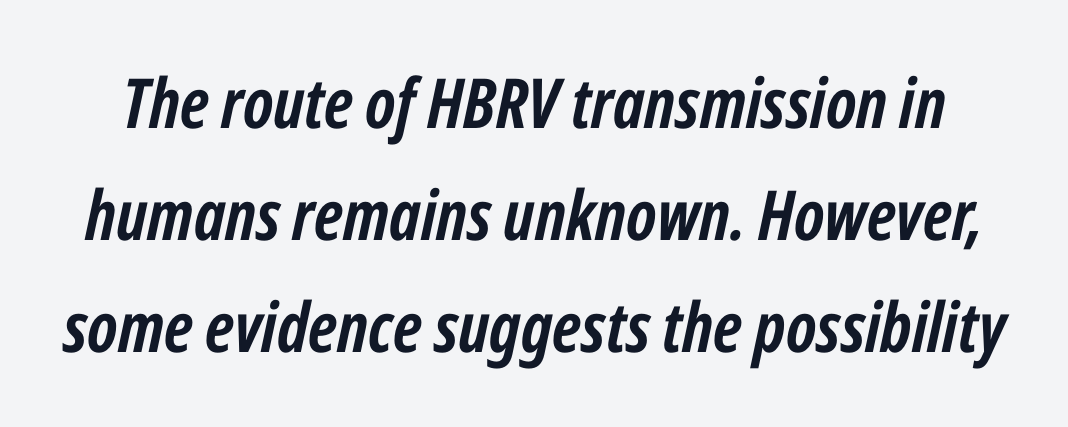
In terms of posture, this sample is oblique. Is this a fixed-width face? No — the glyphs have proportional, varying widths. Strokes here are thick enough to call this a true bold. These lines keep a tight, regular rhythm from letter to letter. In terms of leading, this rendering sits right in the middle.
